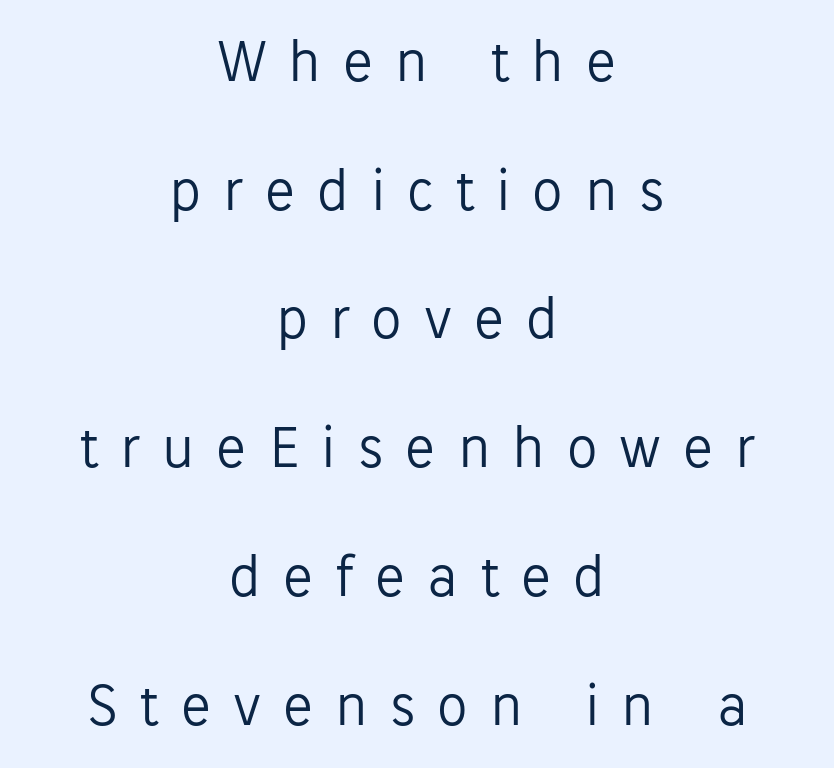
The image shows 61 px light sans-serif type, upright; set centered, loose line spacing (2.11x), unusually wide letter spacing (+0.36 em), not underlined; low stroke contrast and a medium x-height.
